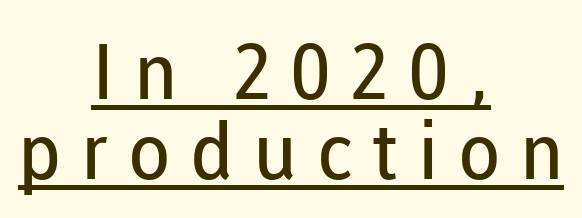
Q: Is the text bold? A: No.
Q: Is the text italic (slanted)? A: No, it is upright.
Q: Is the typeface a serif or a sans-serif typeface? A: Sans-serif.
Q: Is the text underlined? A: Yes.
Q: How is the paragraph aligned? A: Centered.
Q: Is the spacing between letters normal or unusually wide? A: Unusually wide.
Q: Is the spacing between lines tight, normal or loose? A: Tight.
Q: Width (condensed, normal, or wide)? A: Normal.
Q: Stroke contrast? A: Low.
Q: x-height? A: Medium.
Q: Monospaced? A: No.
